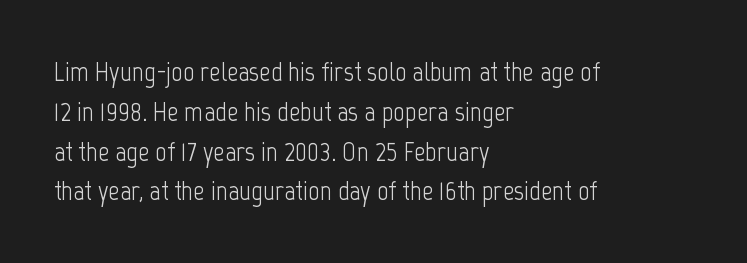
The image shows 28 px light, condensed sans-serif type, upright; set left-aligned, normal line spacing (1.42x), normal letter spacing, not underlined; low stroke contrast and a medium x-height.
